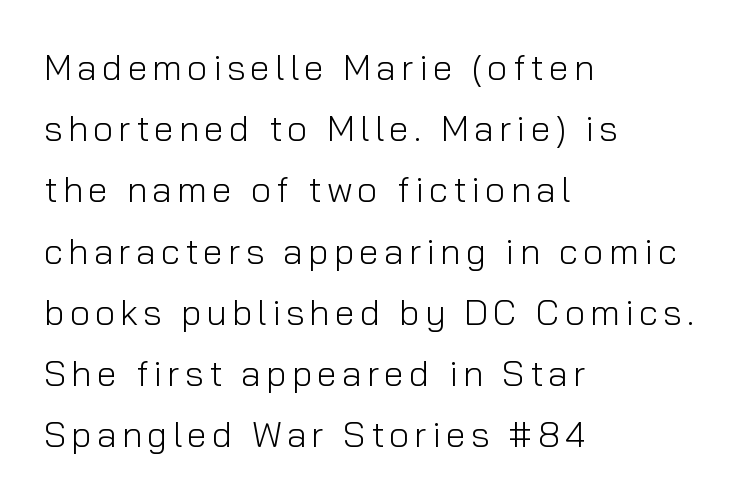
{"serif": "no", "italic": "no", "bold": "no", "weight": "light", "width": "normal", "stroke_contrast": "low", "x_height": "medium", "monospaced": "no", "underline": "no", "align": "left", "line_spacing": "normal", "line_spacing_ratio": 1.7, "glyph_px": 36}
